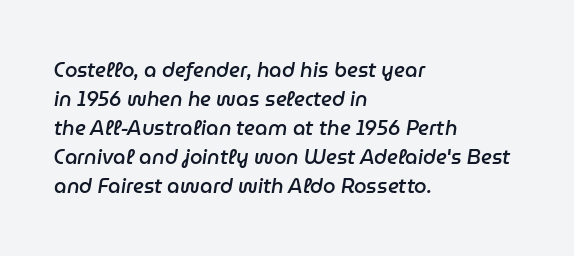
The image shows 20 px text type, italic (leaning right); set left-aligned, normal line spacing (1.45x), normal letter spacing, not underlined.
